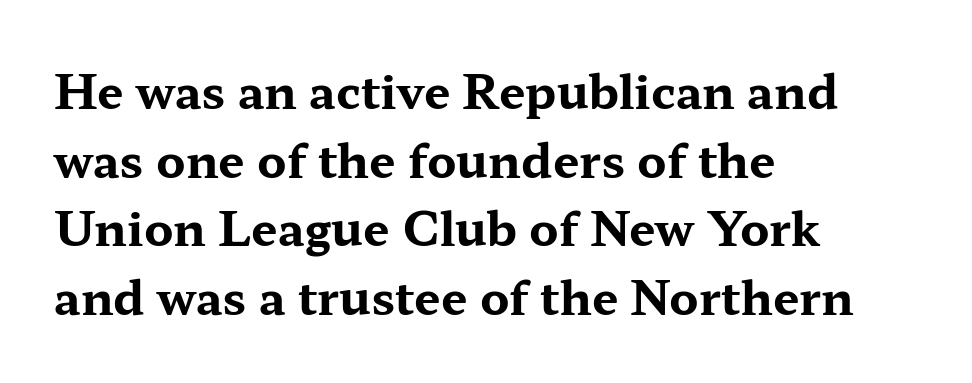
{"serif": "yes", "italic": "no", "bold": "yes", "weight": "bold", "width": "wide", "stroke_contrast": "medium", "x_height": "medium", "monospaced": "no", "underline": "no", "align": "left", "line_spacing": "normal", "line_spacing_ratio": 1.46, "letter_spacing": "normal", "letter_spacing_em": 0.0, "glyph_px": 47}
